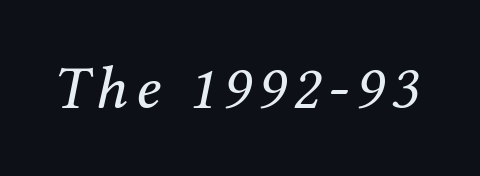
Q: Is the text bold? A: No.
Q: Is the text italic (slanted)? A: Yes, it leans right by about 12 degrees.
Q: Is the typeface a serif or a sans-serif typeface? A: Serif.
Q: Is the text underlined? A: No.
Q: Width (condensed, normal, or wide)? A: Normal.
Q: Stroke contrast? A: Medium.
Q: x-height? A: Medium.
Q: Monospaced? A: No.
